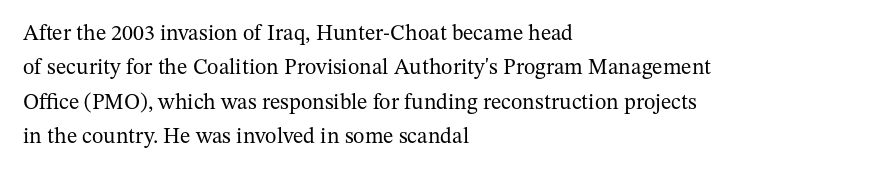
The image shows 22 px text type, upright; set left-aligned, normal line spacing (1.56x), normal letter spacing, not underlined.
